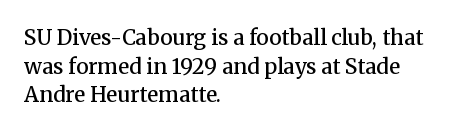
Q: Is the text bold? A: Semi-bold.
Q: Is the text italic (slanted)? A: No, it is upright.
Q: Is the text underlined? A: No.
Q: How is the paragraph aligned? A: Left-aligned.
Q: Is the spacing between letters normal or unusually wide? A: Normal.
Q: Is the spacing between lines tight, normal or loose? A: Normal.
